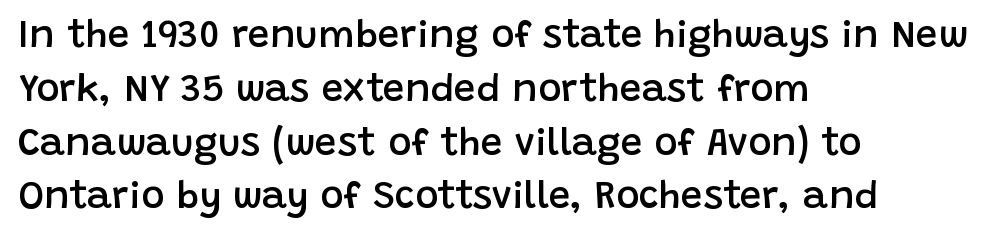
Q: Is the text bold? A: Semi-bold.
Q: Is the text italic (slanted)? A: No, it is upright.
Q: Is the typeface a serif or a sans-serif typeface? A: Sans-serif.
Q: Is the text underlined? A: No.
Q: How is the paragraph aligned? A: Left-aligned.
Q: Is the spacing between letters normal or unusually wide? A: Normal.
Q: Is the spacing between lines tight, normal or loose? A: Normal.
Q: Width (condensed, normal, or wide)? A: Normal.
Q: Stroke contrast? A: Low.
Q: x-height? A: Large.
Q: Monospaced? A: No.
